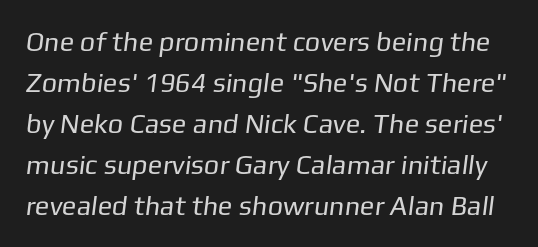
{"bold": "no", "underline": "no", "line_spacing": "normal", "line_spacing_ratio": 1.52, "letter_spacing": "normal", "letter_spacing_em": 0.0, "glyph_px": 27}
